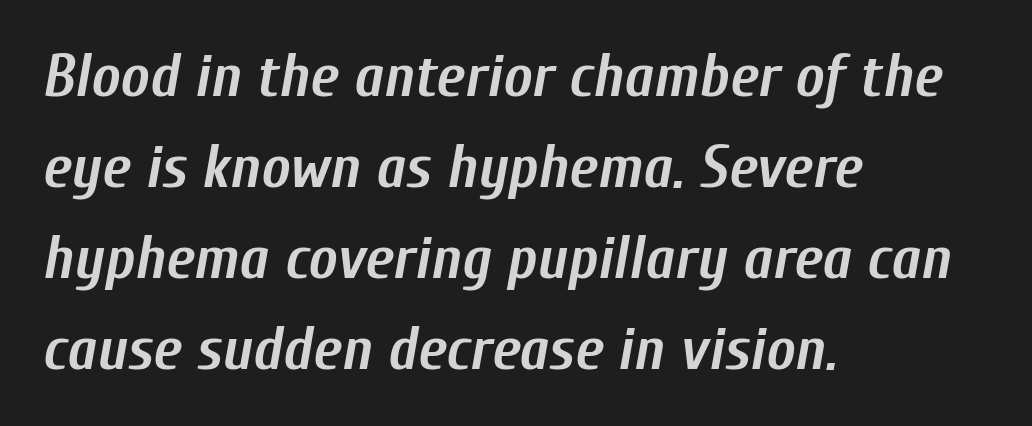
{"italic": "yes", "lean": "right", "slant_degrees": 10, "bold": "yes", "weight": "semibold", "width": "condensed", "stroke_contrast": "low", "x_height": "medium", "monospaced": "no", "underline": "no", "align": "left", "line_spacing": "normal", "line_spacing_ratio": 1.49, "letter_spacing": "normal", "letter_spacing_em": 0.0, "glyph_px": 61}
